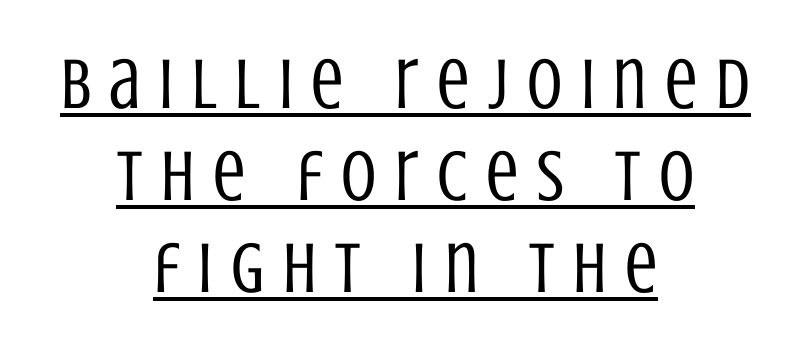
{"serif": "no", "italic": "no", "bold": "no", "weight": "regular", "width": "condensed", "stroke_contrast": "low", "x_height": "large", "monospaced": "no", "underline": "yes", "align": "center", "line_spacing": "normal", "line_spacing_ratio": 1.28, "letter_spacing": "wide", "letter_spacing_em": 0.26, "glyph_px": 72}
